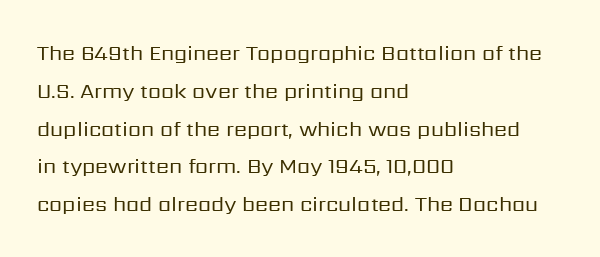
{"italic": "no", "bold": "no", "underline": "no", "align": "left", "line_spacing_ratio": 1.8, "letter_spacing": "normal", "letter_spacing_em": 0.0, "glyph_px": 21}
